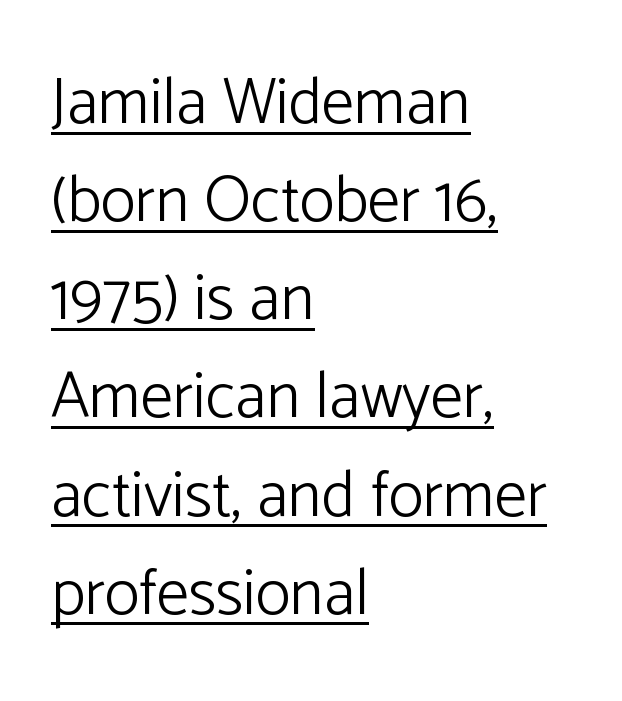
The image shows 65 px light sans-serif type, upright; set left-aligned, normal line spacing (1.51x), normal letter spacing, underlined; low stroke contrast and a medium x-height.
